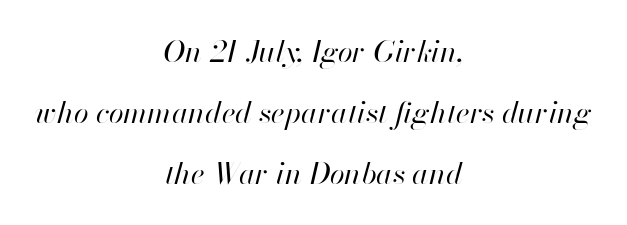
The image shows 30 px regular-weight type, italic (leaning right); set centered, loose line spacing (2.04x), normal letter spacing, not underlined; high stroke contrast and a small x-height.
